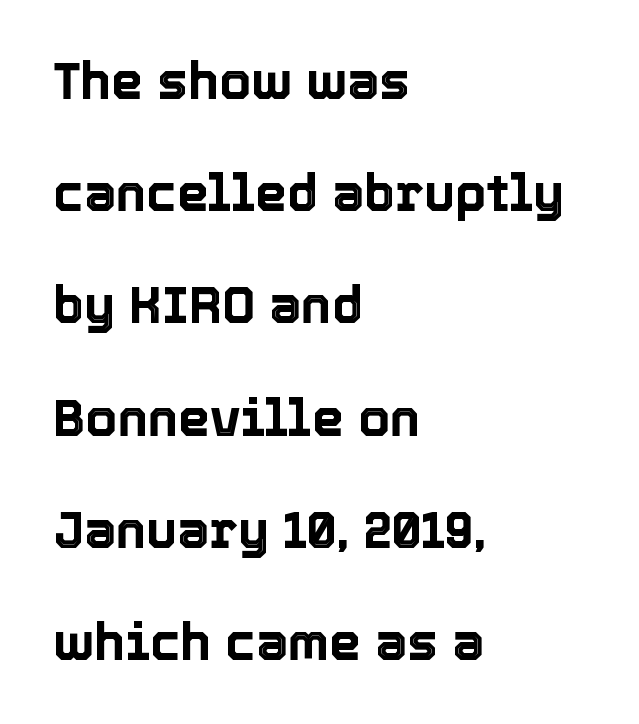
{"italic": "no", "width": "normal", "x_height": "medium", "monospaced": "no", "underline": "no", "align": "left", "line_spacing": "loose", "line_spacing_ratio": 2.2, "letter_spacing": "normal", "letter_spacing_em": 0.0, "glyph_px": 51}
